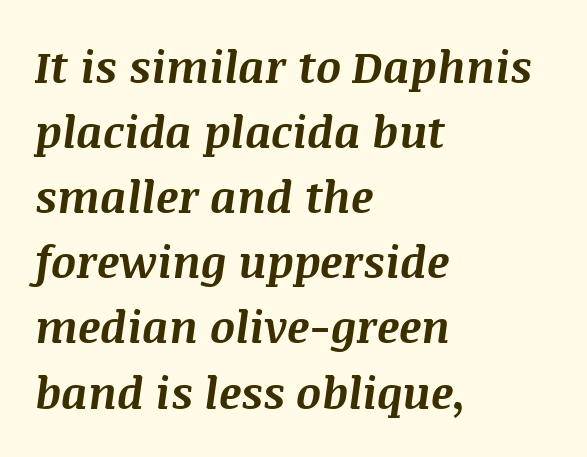
The image shows 44 px bold type, italic (leaning right); set left-aligned, normal line spacing (1.48x), normal letter spacing, not underlined; medium stroke contrast and a large x-height.
